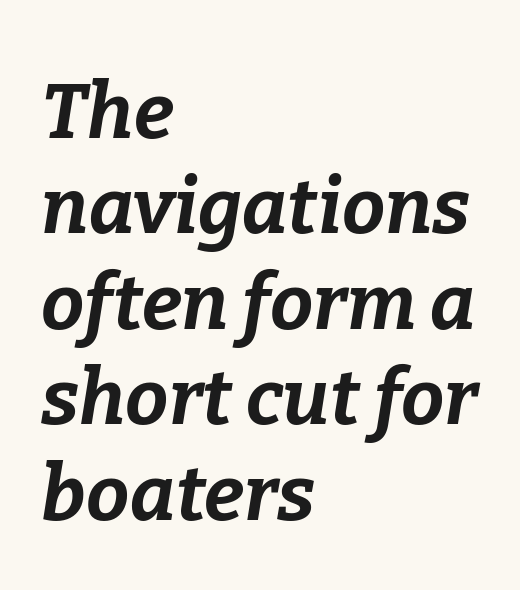
These lines are rendered in a variable-pitch font. When letters slant like this, we call the style italic. The rendering keeps characters at their native spacing. A student would call this left alignment; a typographer would say flush left, rag right. Strokes here are thick enough to call this a true bold.
